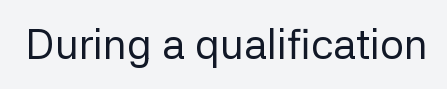
The image shows 42 px regular-weight sans-serif type, upright; set normal letter spacing, not underlined; low stroke contrast and a medium x-height.
